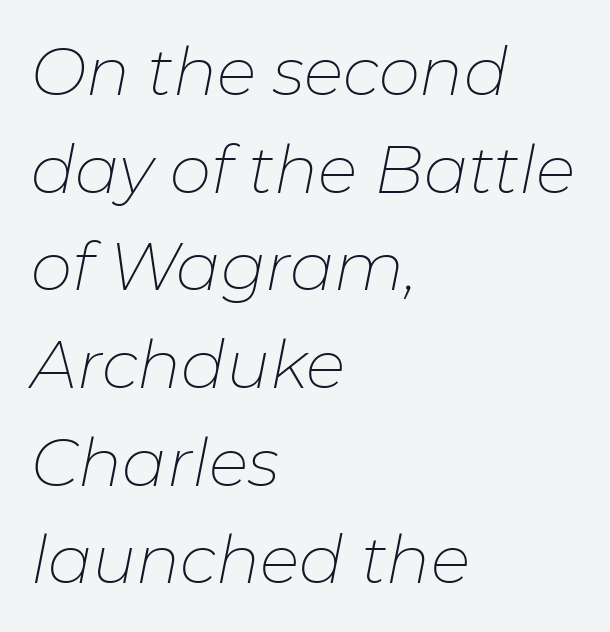
{"italic": "yes", "lean": "right", "slant_degrees": 11, "bold": "no", "weight": "thin", "width": "normal", "stroke_contrast": "low", "x_height": "medium", "monospaced": "no", "underline": "no", "align": "left", "line_spacing": "normal", "line_spacing_ratio": 1.48, "letter_spacing": "normal", "letter_spacing_em": 0.0, "glyph_px": 66}
